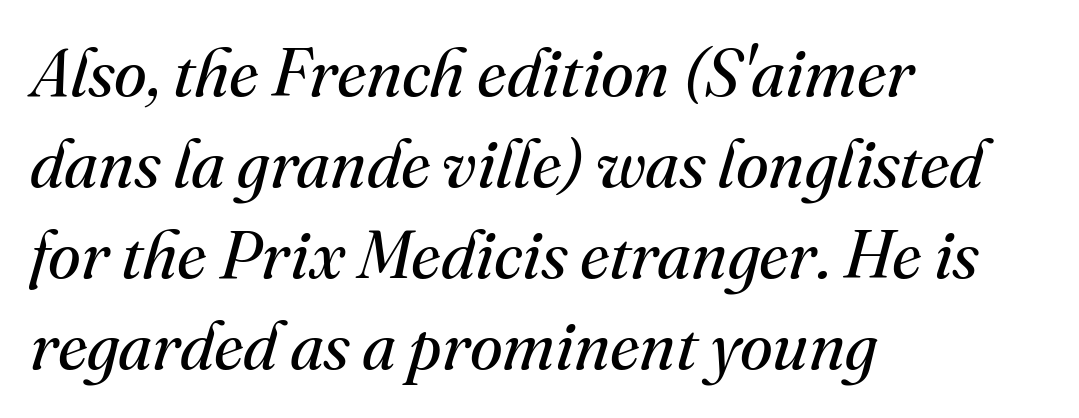
{"serif": "yes", "italic": "yes", "lean": "right", "slant_degrees": 16, "bold": "no", "weight": "regular", "width": "normal", "stroke_contrast": "medium", "x_height": "small", "monospaced": "no", "underline": "no", "align": "left", "line_spacing": "normal", "line_spacing_ratio": 1.36, "letter_spacing": "normal", "letter_spacing_em": 0.0, "glyph_px": 67}
